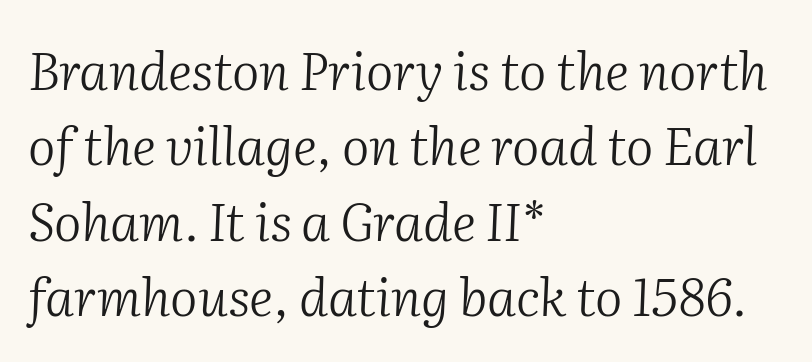
Q: Is the text bold? A: No.
Q: Is the text italic (slanted)? A: Yes, it leans right by about 2 degrees.
Q: Is the typeface a serif or a sans-serif typeface? A: Serif.
Q: Is the text underlined? A: No.
Q: How is the paragraph aligned? A: Left-aligned.
Q: Is the spacing between letters normal or unusually wide? A: Normal.
Q: Is the spacing between lines tight, normal or loose? A: Normal.
Q: Width (condensed, normal, or wide)? A: Normal.
Q: Stroke contrast? A: Medium.
Q: x-height? A: Medium.
Q: Monospaced? A: No.
